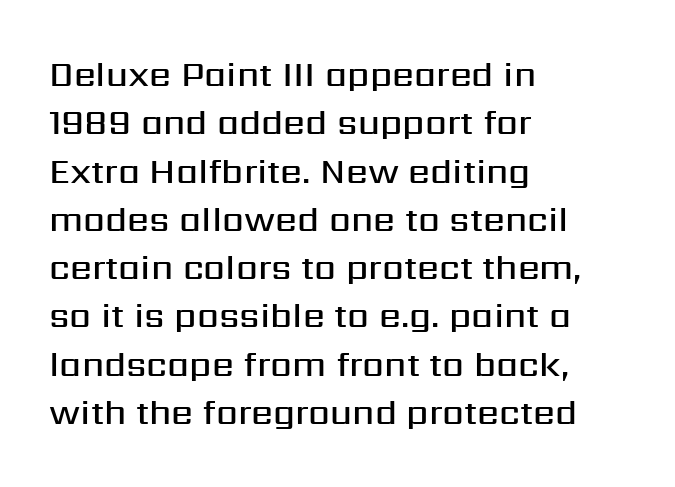
The image shows 35 px semibold sans-serif type, upright; set left-aligned, normal line spacing (1.38x), normal letter spacing, not underlined; medium stroke contrast and a medium x-height.
